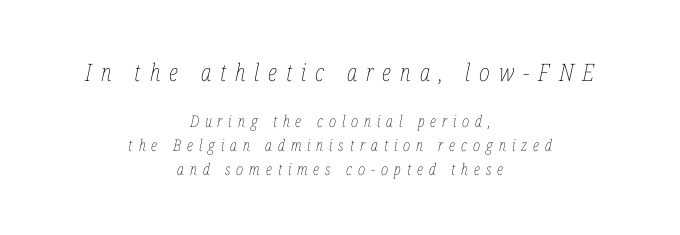
The image shows 24 px text type, italic (leaning right); set centered, normal line spacing (1.47x), unusually wide letter spacing (+0.37 em), not underlined; the first (top) block is 1.5x larger.
